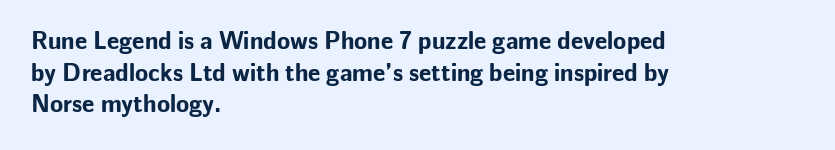
Honestly, the letter spacing is just normal — you wouldn't notice it. One glance says typical: line gaps are just what's usual. These lines stack with their left ends in a neat column. The type sits square on the baseline with zero lean. Descender tails drop into unmarked territory. How heavy is the stroke? Heavy — this is a bold.
